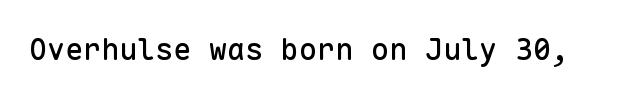
The image shows 30 px sans-serif type, upright, monospaced; set normal letter spacing, not underlined; low stroke contrast and a medium x-height.
